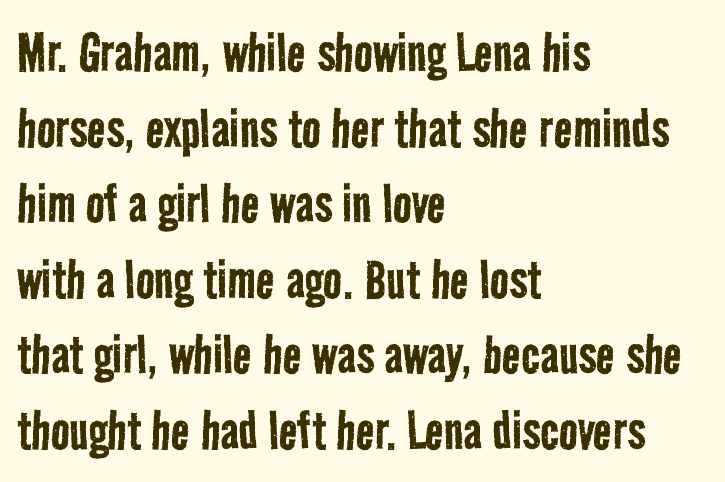
The specimen omits any rule beneath the text block's lines. This sample has the flowing, uneven cadence of proportional lettering. The strokes are not fattened; the text isn't bold. A typesetter would call this zero additional tracking. The letters carry no serifs — their stems end cleanly without finishing strokes. Layout note: lines flush left.
